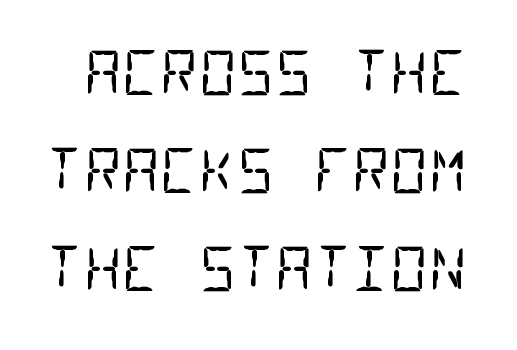
The image shows 59 px regular-weight, condensed sans-serif type, monospaced; set normal line spacing (1.66x), normal letter spacing, not underlined; low stroke contrast and a large x-height.
